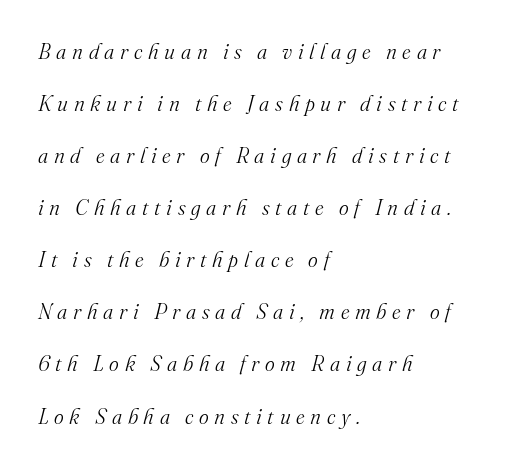
The image shows 21 px text type, italic (leaning right); set left-aligned, loose line spacing (2.48x), unusually wide letter spacing (+0.27 em), not underlined.
